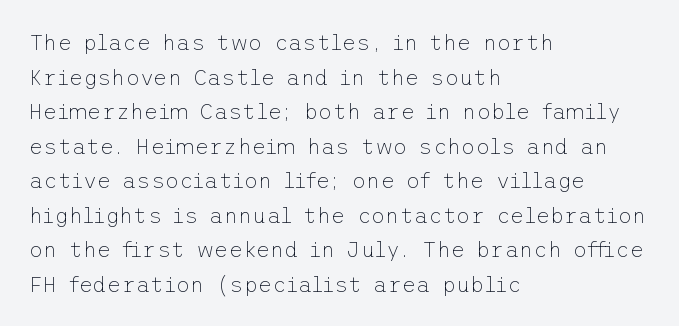
The image shows 22 px text type, upright; set left-aligned, normal line spacing (1.57x), normal letter spacing, not underlined.
